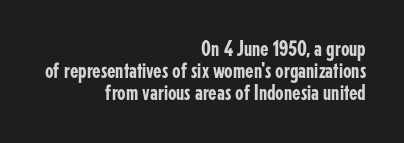
Q: Is the text italic (slanted)? A: No, it is upright.
Q: Is the text underlined? A: No.
Q: How is the paragraph aligned? A: Right-aligned.
Q: Is the spacing between letters normal or unusually wide? A: Normal.
Q: Is the spacing between lines tight, normal or loose? A: Tight.
